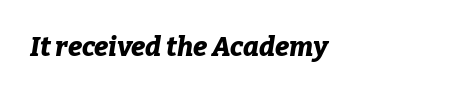
{"italic": "yes", "lean": "right", "slant_degrees": 9, "bold": "yes", "underline": "no", "letter_spacing": "normal", "letter_spacing_em": 0.0, "glyph_px": 27}
